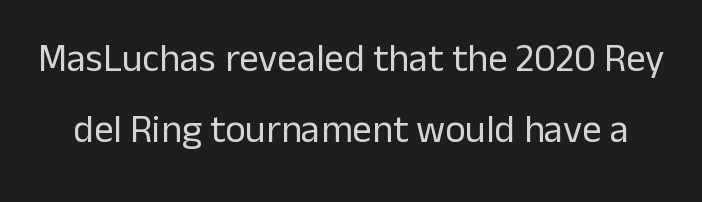
Q: Is the text bold? A: No.
Q: Is the text italic (slanted)? A: No, it is upright.
Q: Is the typeface a serif or a sans-serif typeface? A: Sans-serif.
Q: Is the text underlined? A: No.
Q: Is the spacing between letters normal or unusually wide? A: Normal.
Q: Width (condensed, normal, or wide)? A: Normal.
Q: Stroke contrast? A: Low.
Q: x-height? A: Medium.
Q: Monospaced? A: No.
